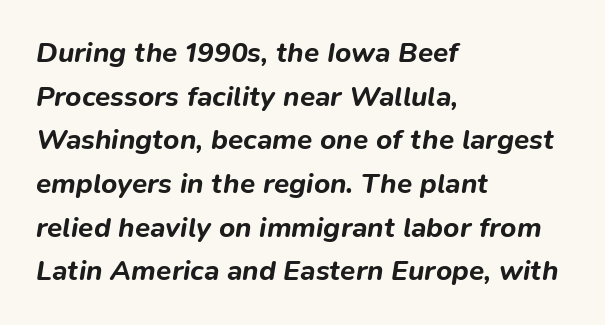
Spacing verdict: proportional, widths tailored to each character. The characters look thick and weighty, a clear bold. The rendering uses a moderate line-height, typical for paragraphs. Layout note: lines flush left.
